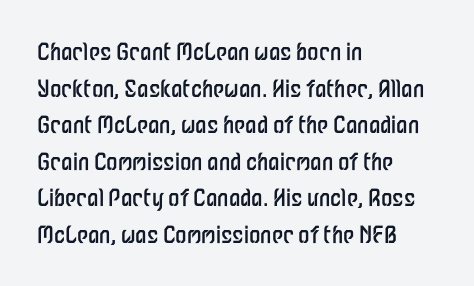
The image shows 23 px text type, upright; set left-aligned, normal line spacing (1.59x), normal letter spacing, not underlined.
